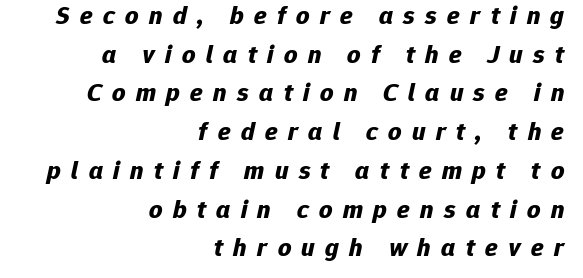
The string is rendered with underlining switched off. Does extra space separate the letters? Yes, quite a lot of it. Students, observe: this is what conventionally led text looks like. Which margin do the lines hug? The right one — the left edge is uneven.
